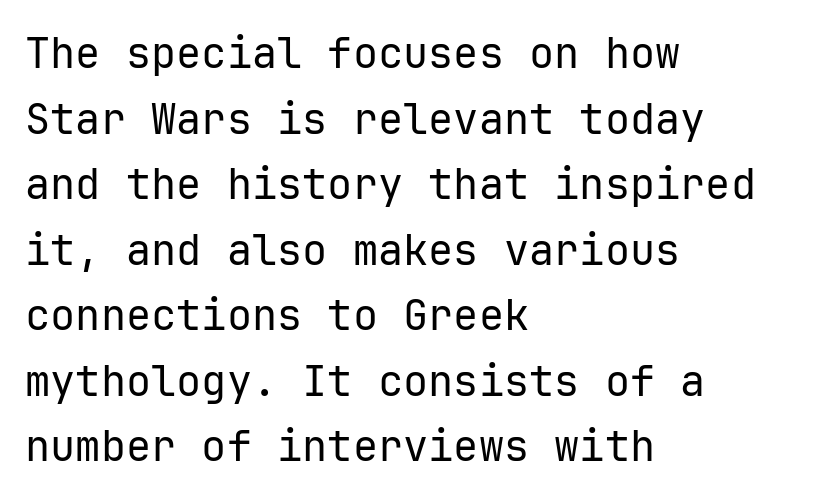
{"serif": "no", "italic": "no", "bold": "no", "weight": "regular", "width": "normal", "stroke_contrast": "low", "x_height": "medium", "monospaced": "yes", "underline": "no", "align": "left", "line_spacing": "normal", "line_spacing_ratio": 1.56, "letter_spacing": "normal", "letter_spacing_em": 0.0, "glyph_px": 42}
